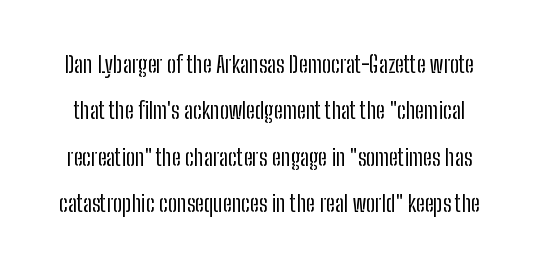
Q: Is the text bold? A: No.
Q: Is the text italic (slanted)? A: No, it is upright.
Q: Is the text underlined? A: No.
Q: Is the spacing between letters normal or unusually wide? A: Normal.
Q: Is the spacing between lines tight, normal or loose? A: Loose.
